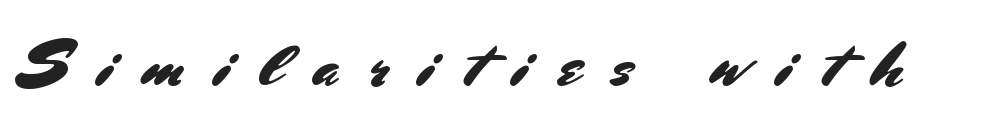
Q: Is the text italic (slanted)? A: Yes.
Q: Is the typeface a serif or a sans-serif typeface? A: Sans-serif.
Q: Is the text underlined? A: No.
Q: Is the spacing between letters normal or unusually wide? A: Unusually wide.
Q: Width (condensed, normal, or wide)? A: Normal.
Q: Stroke contrast? A: Medium.
Q: x-height? A: Small.
Q: Monospaced? A: No.
